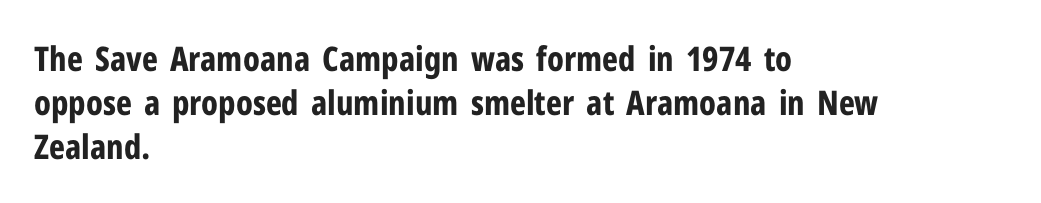
Q: Is the text bold? A: Yes.
Q: Is the text italic (slanted)? A: No, it is upright.
Q: Is the typeface a serif or a sans-serif typeface? A: Sans-serif.
Q: Is the text underlined? A: No.
Q: How is the paragraph aligned? A: Left-aligned.
Q: Is the spacing between letters normal or unusually wide? A: Normal.
Q: Is the spacing between lines tight, normal or loose? A: Normal.
Q: Width (condensed, normal, or wide)? A: Condensed.
Q: Stroke contrast? A: Low.
Q: x-height? A: Medium.
Q: Monospaced? A: No.
